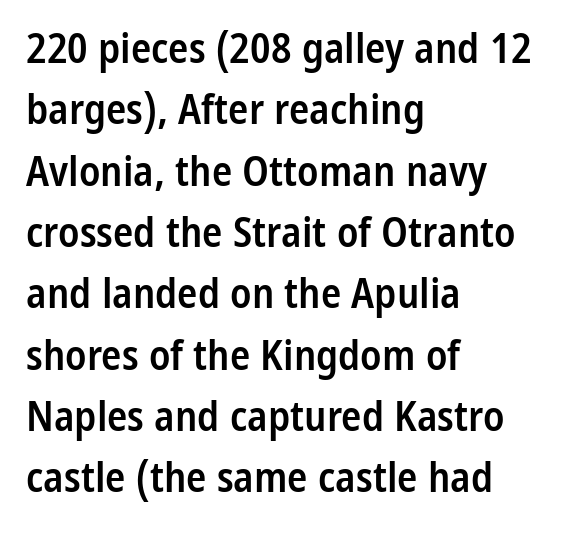
Words appear dense and cohesive because spacing is normal. A clean baseline with only descenders dipping below it. How heavy is the stroke? Medium-heavy — a semibold, shy of bold. I'd call this a sans setting — the letters go barefoot. Style check: upright. The line-height multiplier appears to be the usual default.
